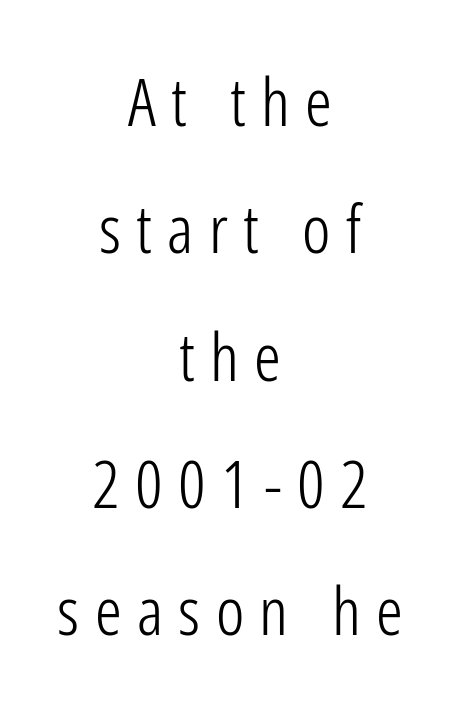
Letter spacing: wide. You can tell it's not italic because the verticals are truly vertical. The zone under the glyphs is completely vacant. Proportional: the letters do not fall into vertical columns.
